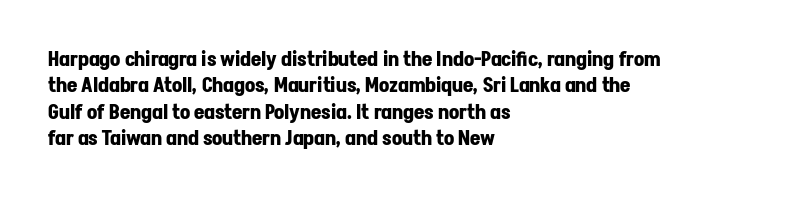
{"italic": "no", "bold": "yes", "underline": "no", "align": "left", "line_spacing": "normal", "line_spacing_ratio": 1.32, "letter_spacing": "normal", "letter_spacing_em": 0.0, "glyph_px": 20}
